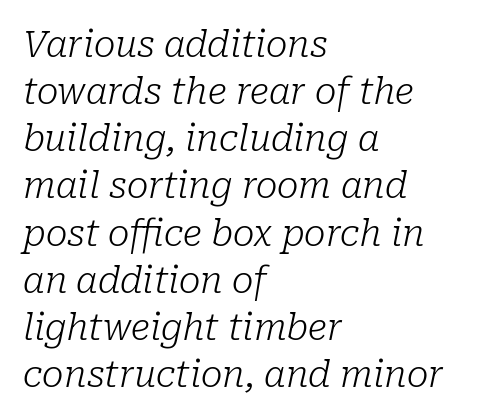
{"serif": "yes", "italic": "yes", "lean": "right", "slant_degrees": 10, "bold": "no", "weight": "light", "width": "normal", "stroke_contrast": "low", "x_height": "medium", "monospaced": "no", "underline": "no", "align": "left", "line_spacing": "normal", "line_spacing_ratio": 1.31, "letter_spacing": "normal", "letter_spacing_em": 0.0, "glyph_px": 36}
